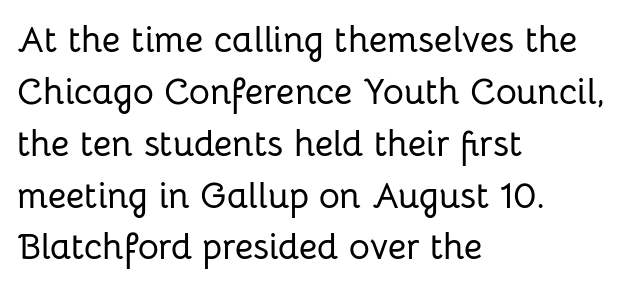
Q: Is the text italic (slanted)? A: No, it is upright.
Q: Is the typeface a serif or a sans-serif typeface? A: Sans-serif.
Q: Is the text underlined? A: No.
Q: How is the paragraph aligned? A: Left-aligned.
Q: Is the spacing between letters normal or unusually wide? A: Normal.
Q: Is the spacing between lines tight, normal or loose? A: Normal.
Q: Width (condensed, normal, or wide)? A: Normal.
Q: Stroke contrast? A: Low.
Q: x-height? A: Medium.
Q: Monospaced? A: No.
